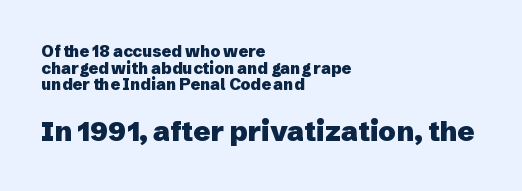
The image shows 28 px heavy sans-serif type, upright; set left-aligned, tight line spacing (1.04x), normal letter spacing, not underlined; the second (bottom) block is 1.75x larger; low stroke contrast and a medium x-height.
